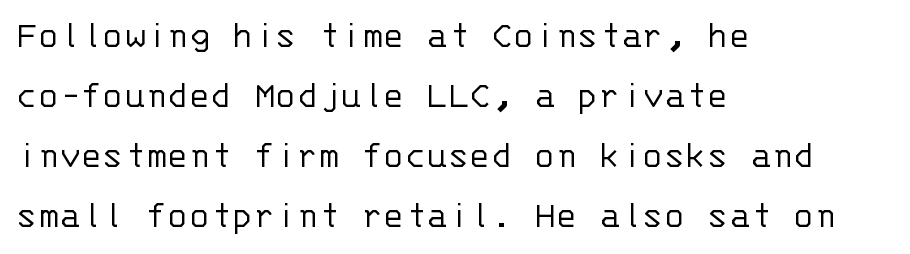
Compared with a centered layout, this one pins lines to the left instead. Type without underlining. Unlike a traditional serif, this face leaves its strokes unadorned. This block has exactly the height ordinary leading produces.
